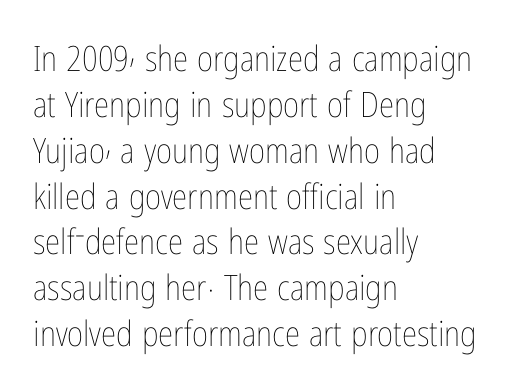
Decoration check: the copy has no underline. No letter is thick-stroked: the sample isn't bold. In CSS terms this would be text-align: left. Notice how the stems are strictly vertical — no italics here.
